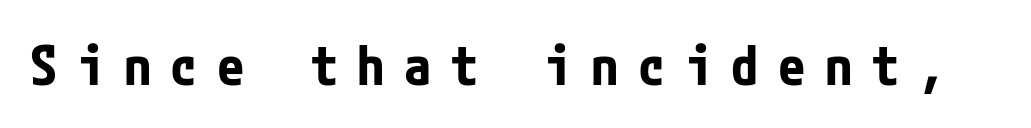
The image shows 55 px bold, condensed sans-serif type, upright; set unusually wide letter spacing (+0.35 em), not underlined; low stroke contrast and a medium x-height.
